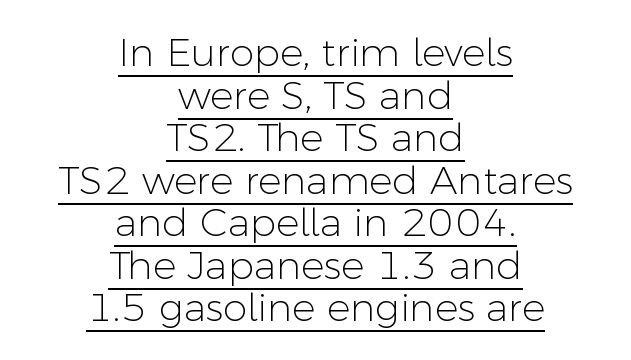
One-word summary of the alignment: center. Notice how descenders almost collide with the ascenders below — that's tight leading. Does a line run under the words? Yes, clearly. Characters follow at the spacing the type designer built in. Heft: none added — not bold. Spacing verdict: proportional, widths tailored to each character.
